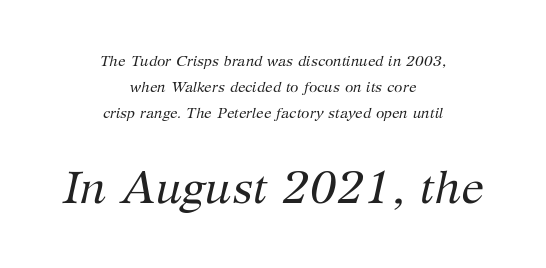
Caption: face not bold, strokes unweighted. Is the letter spacing exaggerated? No — it looks like the ordinary default. The rendering shows small feet on the letterforms — a serif design. Of the two passages, the one underneath uses the larger point size.
